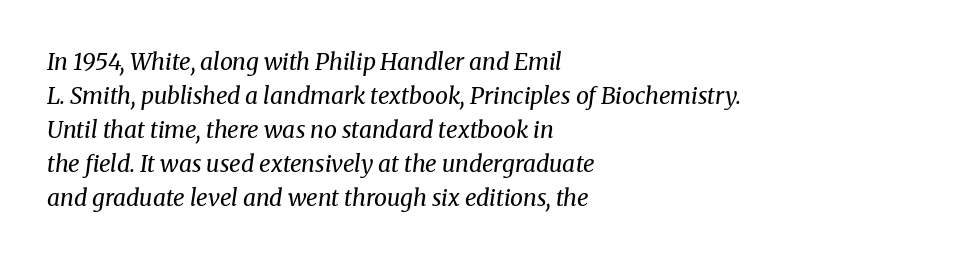
{"italic": "yes", "lean": "right", "slant_degrees": 8, "bold": "no", "underline": "no", "align": "left", "line_spacing": "normal", "line_spacing_ratio": 1.48, "letter_spacing": "normal", "letter_spacing_em": 0.0, "glyph_px": 23}
